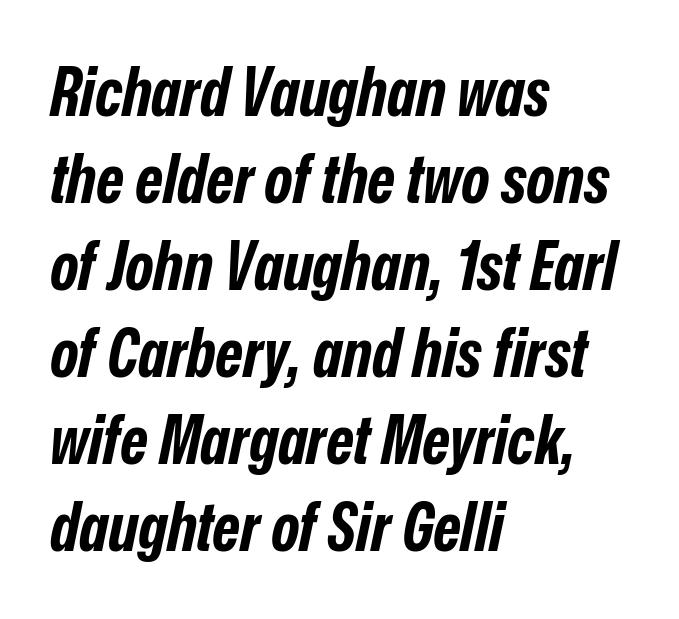
{"italic": "yes", "lean": "right", "slant_degrees": 12, "bold": "yes", "weight": "bold", "width": "condensed", "stroke_contrast": "low", "x_height": "medium", "monospaced": "no", "underline": "no", "align": "left", "line_spacing": "normal", "line_spacing_ratio": 1.3, "letter_spacing": "normal", "letter_spacing_em": 0.0, "glyph_px": 67}
